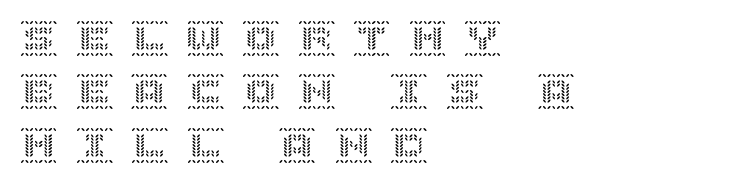
Q: Is the text italic (slanted)? A: No, it is upright.
Q: Is the text underlined? A: No.
Q: How is the paragraph aligned? A: Left-aligned.
Q: Is the spacing between letters normal or unusually wide? A: Unusually wide.
Q: Is the spacing between lines tight, normal or loose? A: Normal.
Q: Width (condensed, normal, or wide)? A: Normal.
Q: x-height? A: Large.
